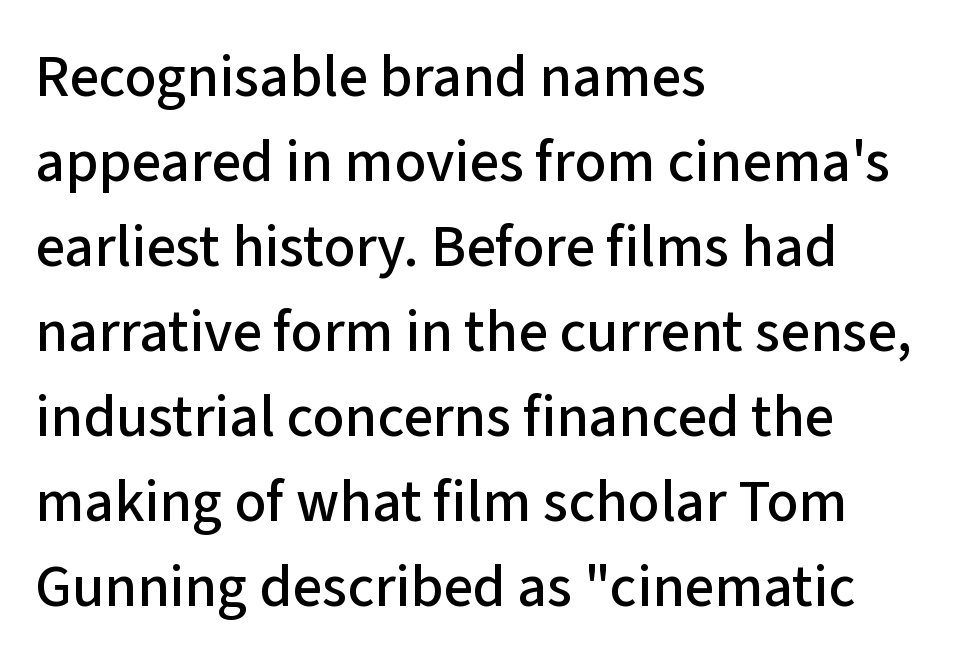
This is the regular roman posture of the typeface. To sum up the face: it is a sans, with no serifs. Here the designer chose a conventional face with non-uniform glyph widths. Compared with a centered layout, this one pins lines to the left instead. Horizontal bands of white between lines are of average thickness.
